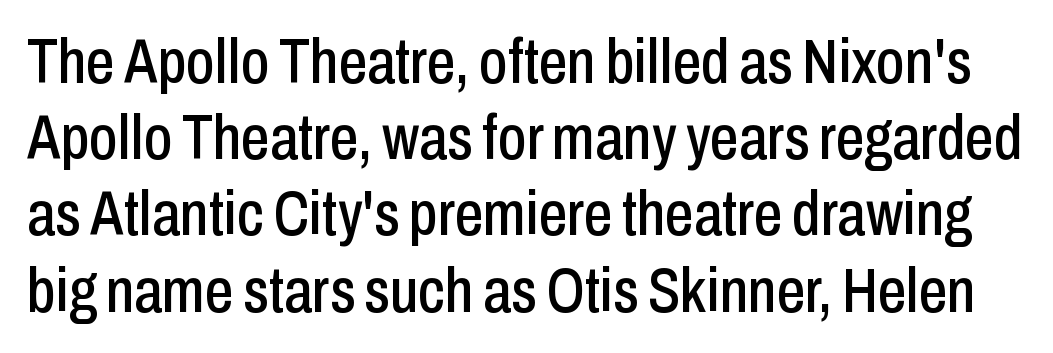
The image shows 63 px condensed sans-serif type, upright; set line spacing 1.21x, normal letter spacing, not underlined; low stroke contrast and a medium x-height.
